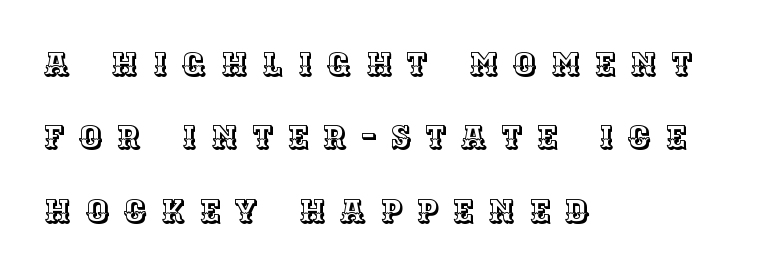
This sample uses expanded letter spacing, leaving extra air between glyphs. Typeset ragged right — the left edge is the straight one. The specimen omits any rule beneath the text block's lines. The typography opts for an upright posture over an oblique one. Is this a fixed-width face? No — the glyphs have proportional, varying widths.
